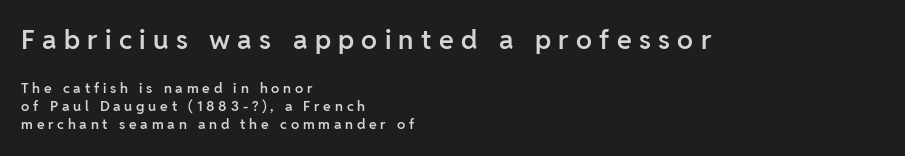
Q: Is the text bold? A: Semi-bold.
Q: Is the text italic (slanted)? A: No, it is upright.
Q: Is the text underlined? A: No.
Q: How is the paragraph aligned? A: Left-aligned.
Q: Is the spacing between letters normal or unusually wide? A: Unusually wide.
Q: Is the spacing between lines tight, normal or loose? A: Normal.
Q: Which block of text is set in a larger size, the first (top) or the second (bottom)? A: The first (top) one.
